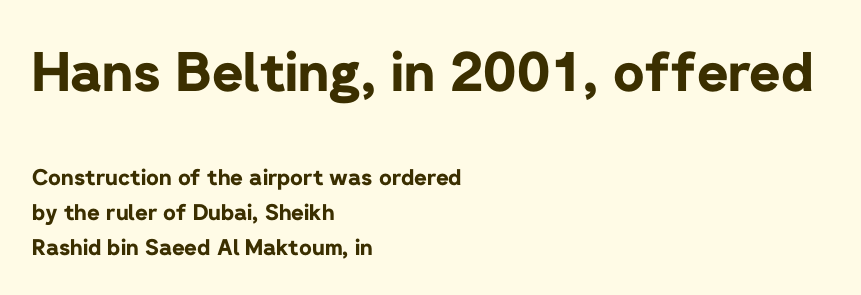
{"serif": "no", "italic": "no", "bold": "yes", "weight": "bold", "width": "normal", "stroke_contrast": "low", "x_height": "medium", "monospaced": "no", "underline": "no", "align": "left", "line_spacing": "normal", "line_spacing_ratio": 1.59, "letter_spacing": "normal", "letter_spacing_em": 0.0, "larger_block": "first", "size_ratio": 2.45, "glyph_px": 54}
